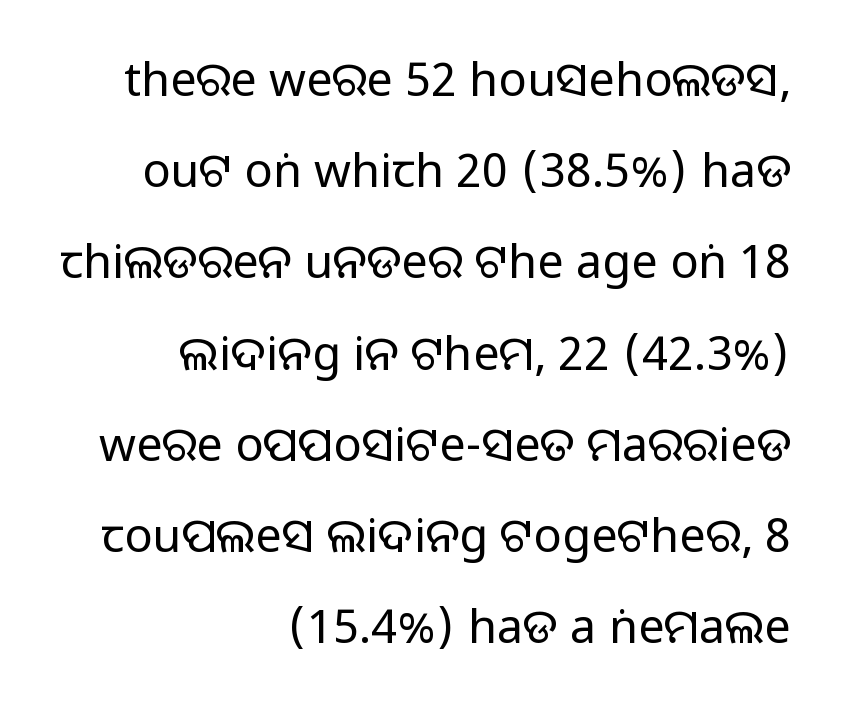
Q: Is the text bold? A: No.
Q: Is the text italic (slanted)? A: No, it is upright.
Q: Is the typeface a serif or a sans-serif typeface? A: Sans-serif.
Q: Is the text underlined? A: No.
Q: How is the paragraph aligned? A: Right-aligned.
Q: Is the spacing between letters normal or unusually wide? A: Normal.
Q: Is the spacing between lines tight, normal or loose? A: Loose.
Q: Width (condensed, normal, or wide)? A: Normal.
Q: Stroke contrast? A: Low.
Q: x-height? A: Large.
Q: Monospaced? A: No.
